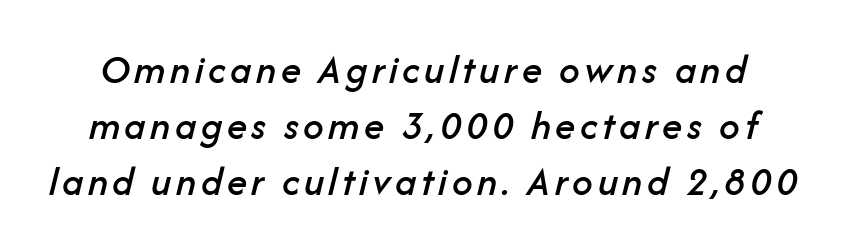
{"italic": "yes", "lean": "right", "slant_degrees": 14, "width": "normal", "stroke_contrast": "low", "x_height": "medium", "monospaced": "no", "underline": "no", "line_spacing": "normal", "line_spacing_ratio": 1.37, "glyph_px": 41}
